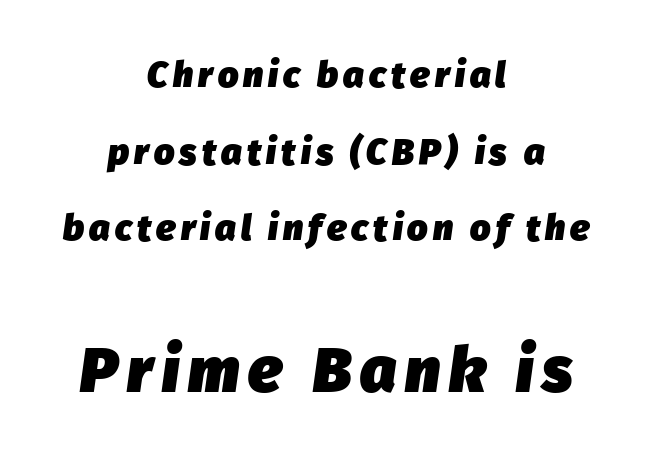
{"italic": "yes", "lean": "right", "slant_degrees": 8, "bold": "yes", "weight": "heavy", "width": "normal", "stroke_contrast": "low", "x_height": "medium", "monospaced": "no", "underline": "no", "align": "center", "line_spacing": "loose", "line_spacing_ratio": 2.13, "larger_block": "second", "size_ratio": 1.75, "glyph_px": 63}
